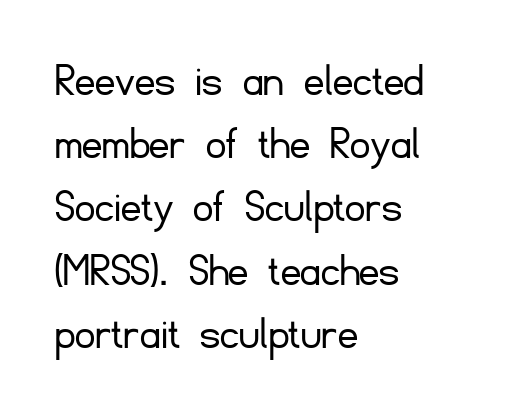
Q: Is the text bold? A: No.
Q: Is the text italic (slanted)? A: No, it is upright.
Q: Is the typeface a serif or a sans-serif typeface? A: Sans-serif.
Q: Is the text underlined? A: No.
Q: How is the paragraph aligned? A: Left-aligned.
Q: Is the spacing between letters normal or unusually wide? A: Normal.
Q: Is the spacing between lines tight, normal or loose? A: Normal.
Q: Width (condensed, normal, or wide)? A: Normal.
Q: Stroke contrast? A: Low.
Q: x-height? A: Small.
Q: Monospaced? A: No.
